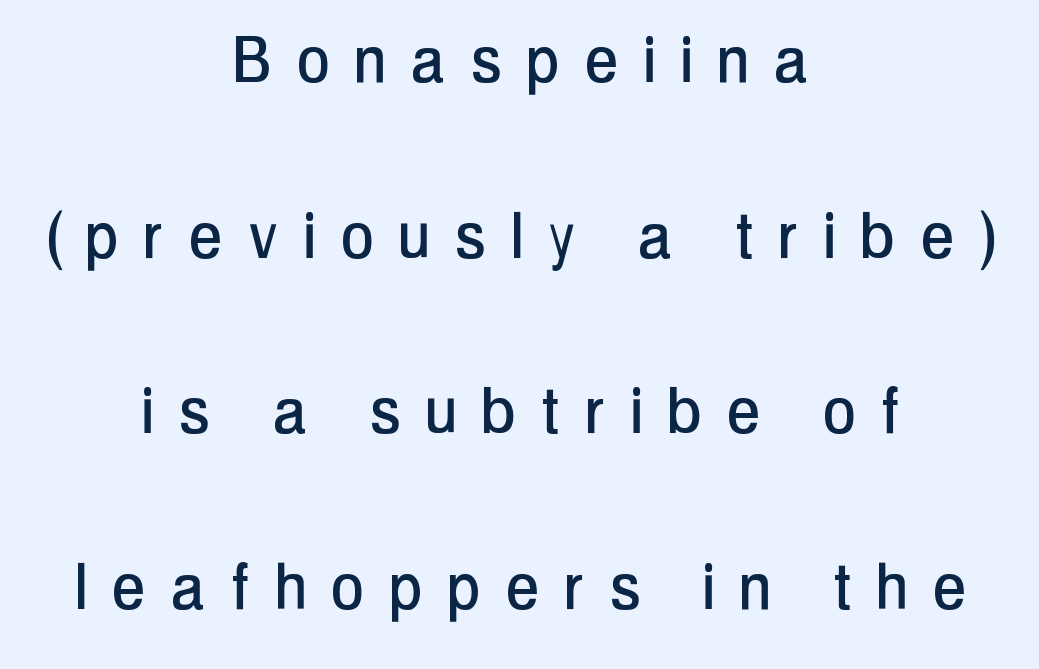
Vertical spacing — loose. Display-style spreading of the glyphs; the letterfit is very open. These lines are centered, leaving both edges ragged. Clear beneath every line of the passage.
